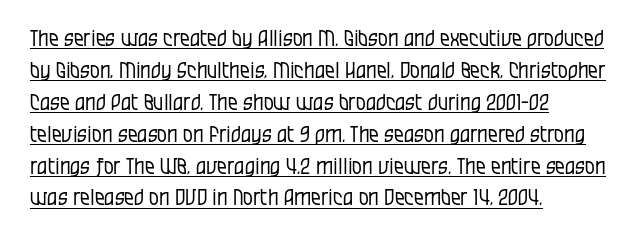
{"italic": "no", "bold": "no", "underline": "yes", "align": "left", "line_spacing": "normal", "line_spacing_ratio": 1.45, "letter_spacing": "normal", "letter_spacing_em": 0.0, "glyph_px": 22}
